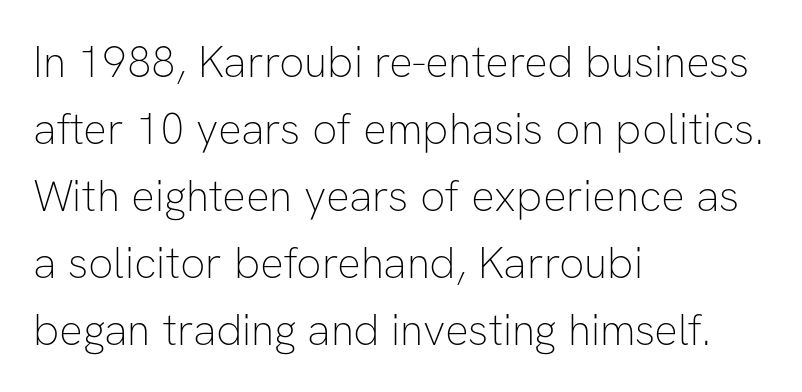
Q: Is the text bold? A: No.
Q: Is the text italic (slanted)? A: No, it is upright.
Q: Is the typeface a serif or a sans-serif typeface? A: Sans-serif.
Q: Is the text underlined? A: No.
Q: How is the paragraph aligned? A: Left-aligned.
Q: Is the spacing between letters normal or unusually wide? A: Normal.
Q: Is the spacing between lines tight, normal or loose? A: Normal.
Q: Width (condensed, normal, or wide)? A: Normal.
Q: Stroke contrast? A: Low.
Q: x-height? A: Medium.
Q: Monospaced? A: No.
